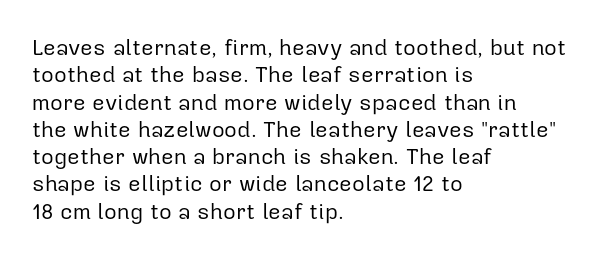
The image shows 22 px text type, upright; set left-aligned, line spacing 1.24x, normal letter spacing, not underlined.
